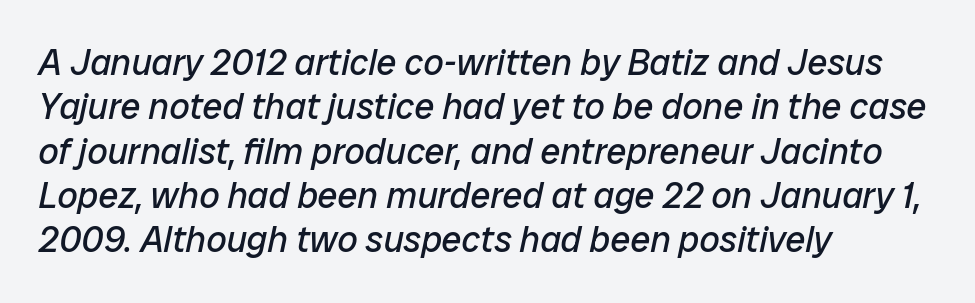
{"italic": "yes", "lean": "right", "slant_degrees": 12, "bold": "no", "weight": "regular", "width": "normal", "stroke_contrast": "low", "x_height": "medium", "monospaced": "no", "underline": "no", "align": "left", "line_spacing_ratio": 1.23, "letter_spacing": "normal", "letter_spacing_em": 0.0, "glyph_px": 36}
